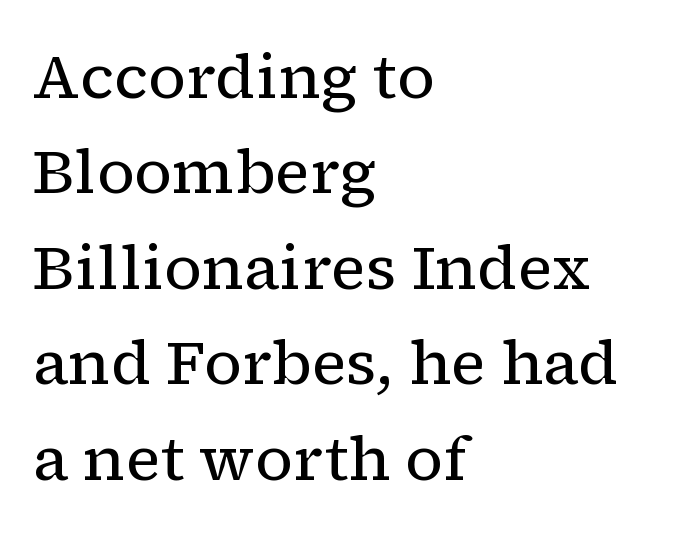
Character widths vary here, with narrow letters taking less room than wide ones. Stroke thickness stays within the range of a standard reading face or lighter. The specimen omits any rule beneath the text block's lines. Ascenders rise straight up at ninety degrees. Stroke terminals: seriffed.
